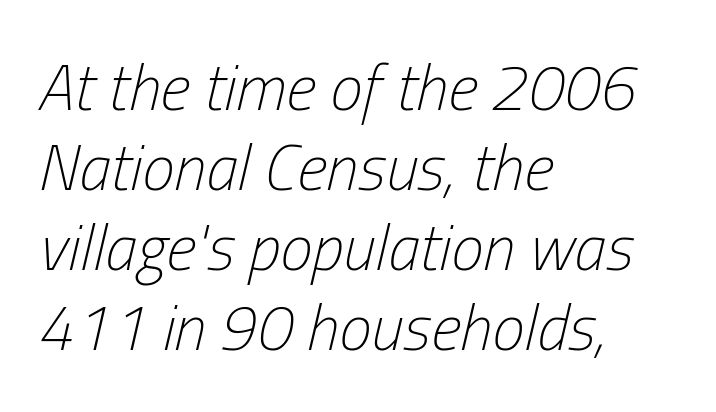
Think of a printed novel: that variable character pitch is what you see here. The typesetter chose a ragged-right arrangement here. This sample uses plain, unmodified letter spacing. Nothing heavy about these letters — not bold at all. An italicized treatment has been applied to the whole sample.
